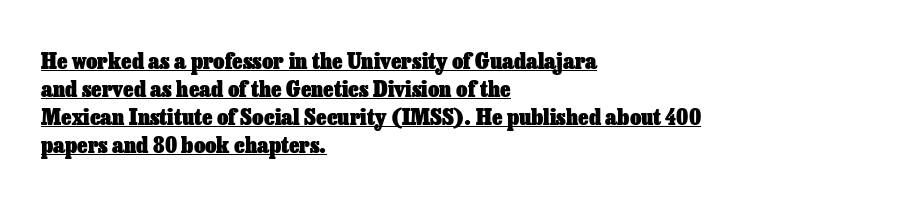
Posture: vertical. The specimen includes a rule beneath the text block's lines. Compared with typical body copy, the letter spacing here is the same. These lines sit exactly where default settings would place them. Heavy-handed strokes throughout: this text is bold.
